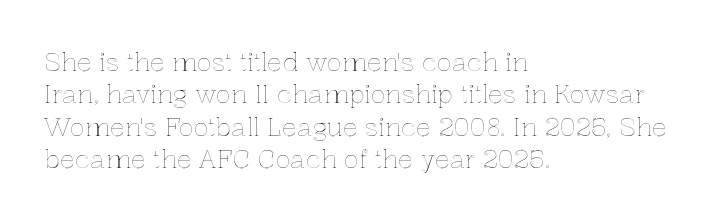
{"italic": "no", "underline": "no", "align": "left", "line_spacing": "normal", "line_spacing_ratio": 1.3, "letter_spacing": "normal", "letter_spacing_em": 0.0, "glyph_px": 25}
